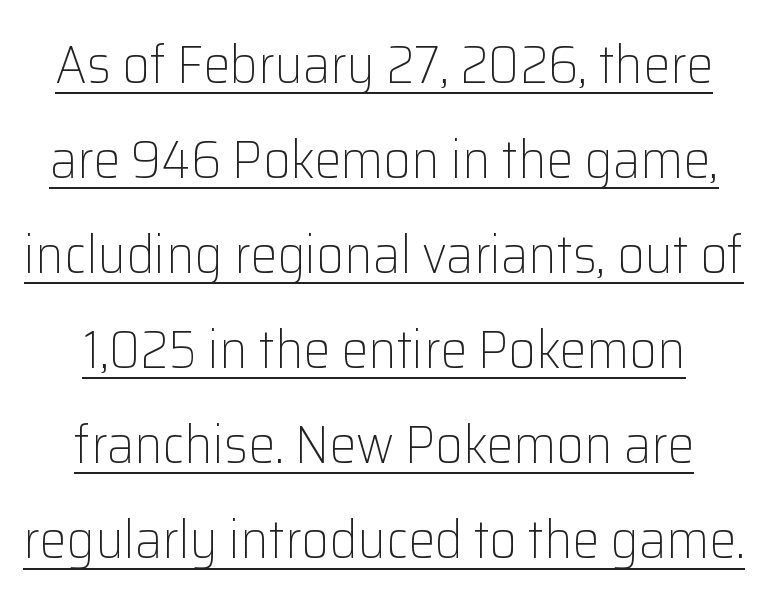
The image shows 54 px light sans-serif type, upright; set line spacing 1.76x, normal letter spacing, underlined; low stroke contrast and a medium x-height.
